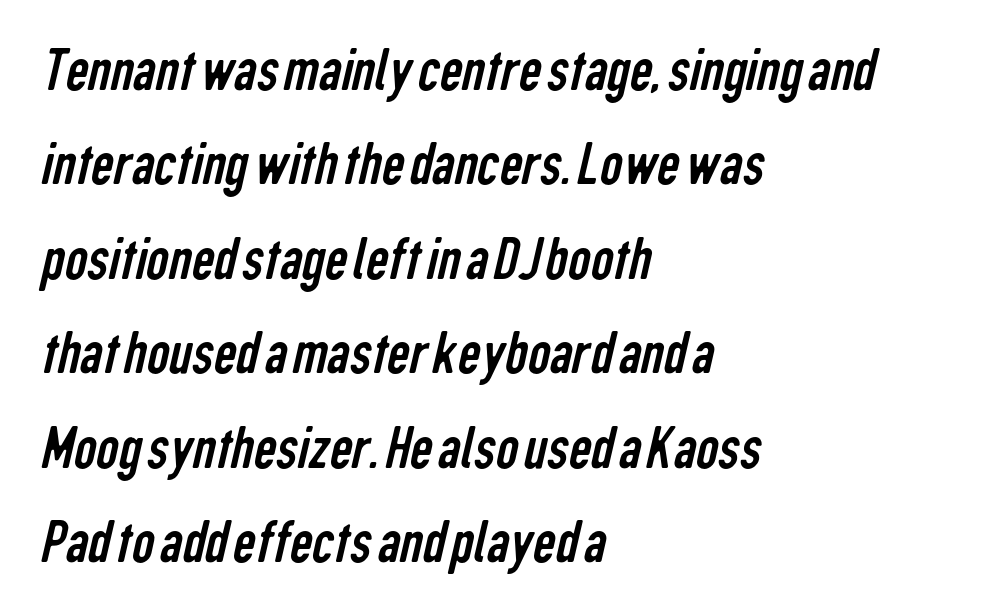
Q: Is the text bold? A: No.
Q: Is the typeface a serif or a sans-serif typeface? A: Sans-serif.
Q: Is the text underlined? A: No.
Q: How is the paragraph aligned? A: Left-aligned.
Q: Is the spacing between letters normal or unusually wide? A: Normal.
Q: Is the spacing between lines tight, normal or loose? A: Normal.
Q: Width (condensed, normal, or wide)? A: Condensed.
Q: Stroke contrast? A: Low.
Q: x-height? A: Medium.
Q: Monospaced? A: No.
